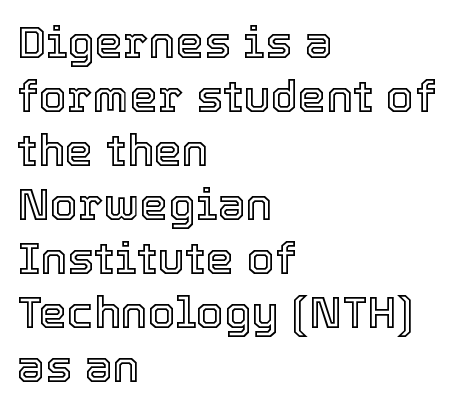
Note the varied advance widths — an 'i' is clearly narrower than an 'm'. You could call the tracking neutral — neither tight nor loose. The baseline area is clear. This is the regular roman posture of the typeface. Alignment: flush left.
